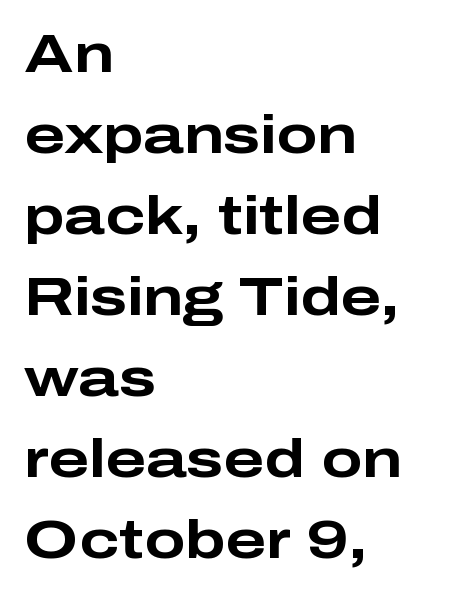
{"serif": "no", "italic": "no", "bold": "yes", "weight": "bold", "width": "wide", "stroke_contrast": "low", "x_height": "medium", "monospaced": "no", "underline": "no", "align": "left", "line_spacing": "normal", "line_spacing_ratio": 1.5, "letter_spacing": "normal", "letter_spacing_em": 0.0, "glyph_px": 54}
